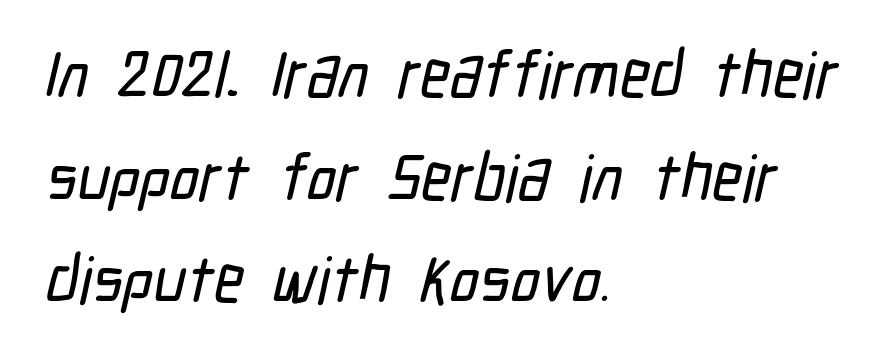
{"serif": "no", "width": "condensed", "stroke_contrast": "low", "x_height": "medium", "monospaced": "no", "underline": "no", "align": "left", "line_spacing": "normal", "line_spacing_ratio": 1.58, "letter_spacing": "normal", "letter_spacing_em": 0.0, "glyph_px": 65}
